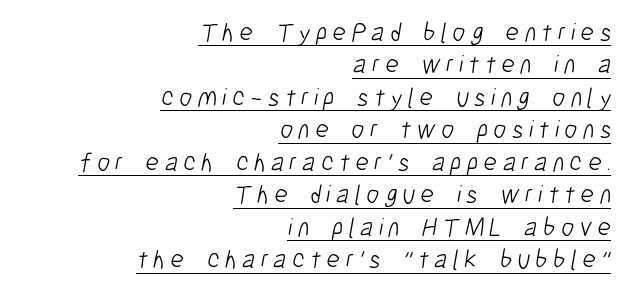
{"bold": "no", "underline": "yes", "align": "right", "line_spacing": "normal", "line_spacing_ratio": 1.25, "letter_spacing": "wide", "letter_spacing_em": 0.21, "glyph_px": 26}
